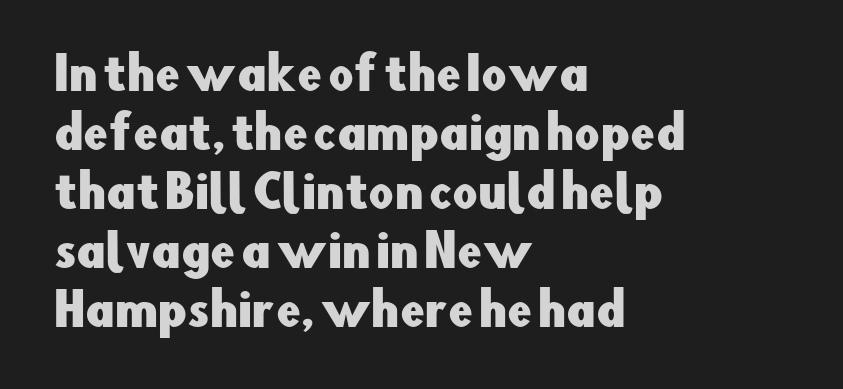
{"serif": "no", "italic": "no", "width": "normal", "stroke_contrast": "low", "x_height": "small", "monospaced": "no", "underline": "no", "align": "left", "line_spacing": "normal", "line_spacing_ratio": 1.34, "letter_spacing": "normal", "letter_spacing_em": 0.0, "glyph_px": 44}
